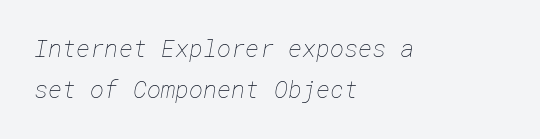
Every row of glyphs begins at an identical x-position on the left. Is the stroke heavy? The answer is a plain regular-or-lighter. No word sits above an underline. Each word holds together tightly as a unit, with standard inter-letter gaps.
